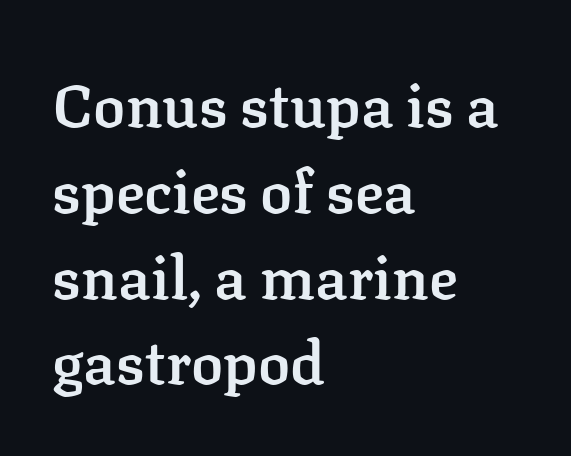
The face used here is proportionally spaced, like ordinary book or web type. Anything drawn beneath the words? Only blank space. Baseline-to-baseline distance is the conventional proportion of letter height. Compared with a centered layout, this one pins lines to the left instead. Short note: letters normally spaced. Heft: intermediate — a semibold.
